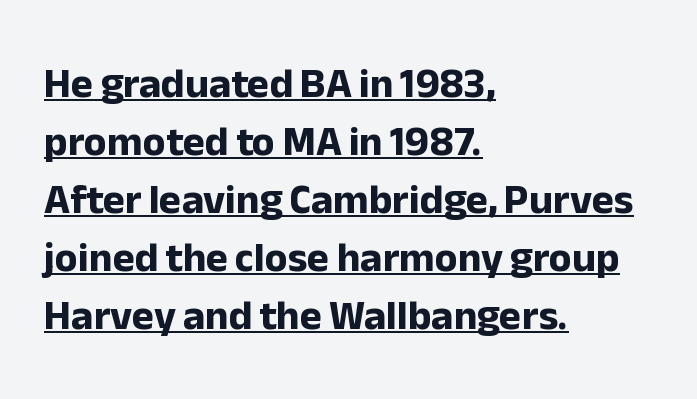
{"serif": "no", "italic": "no", "bold": "yes", "weight": "bold", "width": "normal", "stroke_contrast": "low", "x_height": "medium", "monospaced": "no", "underline": "yes", "align": "left", "line_spacing": "normal", "line_spacing_ratio": 1.38, "letter_spacing": "normal", "letter_spacing_em": 0.0, "glyph_px": 42}
